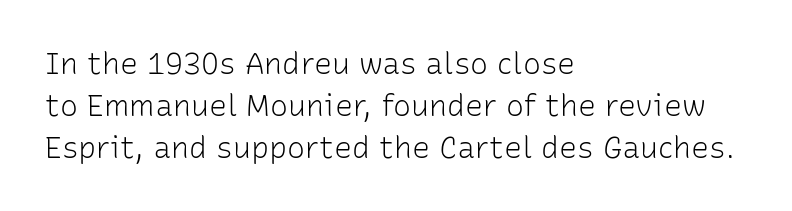
{"serif": "no", "italic": "no", "bold": "no", "weight": "light", "width": "normal", "stroke_contrast": "low", "x_height": "medium", "monospaced": "no", "underline": "no", "align": "left", "line_spacing": "normal", "line_spacing_ratio": 1.4, "letter_spacing": "normal", "letter_spacing_em": 0.0, "glyph_px": 30}
